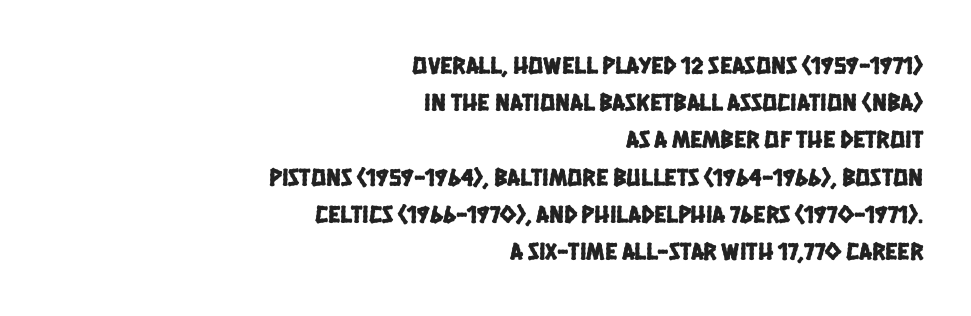
Short note: letters normally spaced. The rendering uses a moderate line-height, typical for paragraphs. The ragged edge is on the left, which tells us the setting is flush right. The space beneath each line is pristine and unruled.
